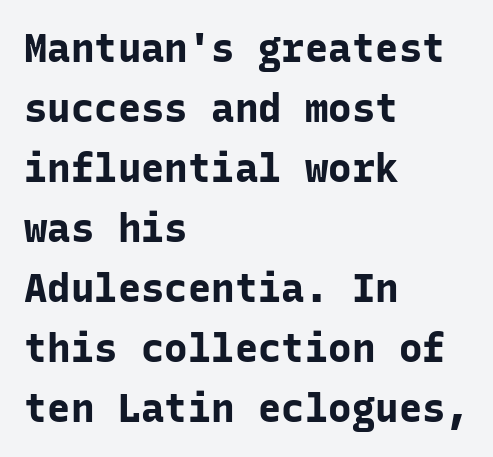
The ragged edge is on the right, which tells us the setting is flush left. Weight check: bold — yes, fully. Only glyphs here, with clear space below each row. You could count columns in this text — the font is strictly monospaced.
